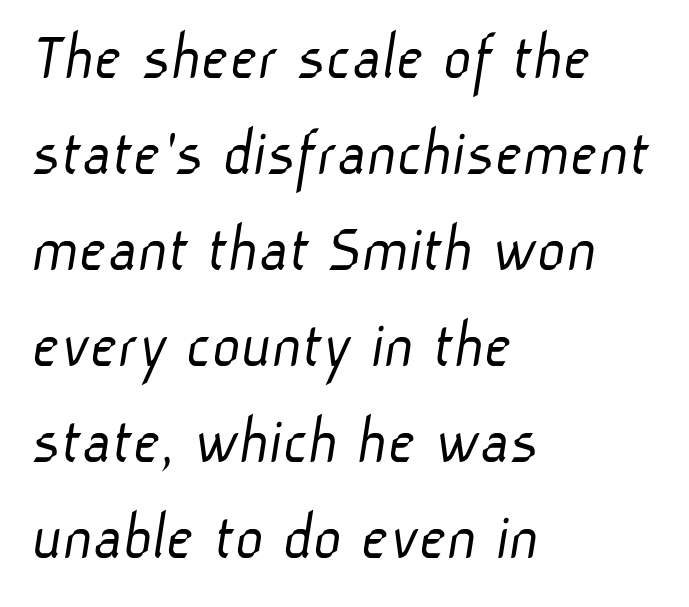
The image shows 69 px light sans-serif type; set left-aligned, normal line spacing (1.39x), normal letter spacing, not underlined; low stroke contrast and a medium x-height.
